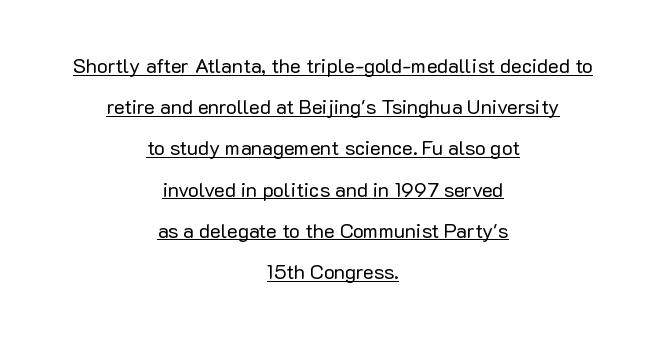
Q: Is the text bold? A: No.
Q: Is the text italic (slanted)? A: No, it is upright.
Q: Is the text underlined? A: Yes.
Q: How is the paragraph aligned? A: Centered.
Q: Is the spacing between letters normal or unusually wide? A: Normal.
Q: Is the spacing between lines tight, normal or loose? A: Loose.
